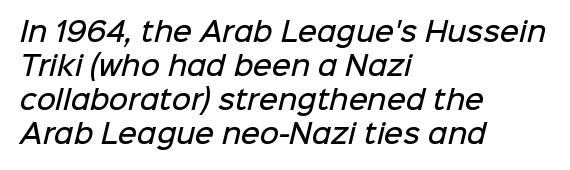
Q: Is the text bold? A: Semi-bold.
Q: Is the text underlined? A: No.
Q: How is the paragraph aligned? A: Left-aligned.
Q: Is the spacing between letters normal or unusually wide? A: Normal.
Q: Is the spacing between lines tight, normal or loose? A: Normal.
